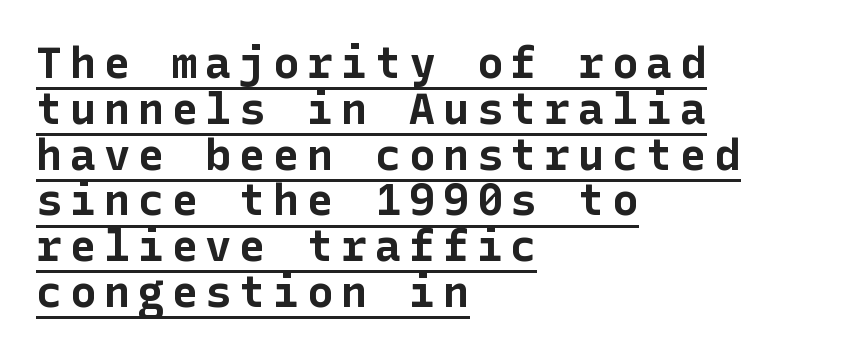
{"serif": "no", "italic": "no", "bold": "yes", "weight": "bold", "width": "normal", "stroke_contrast": "low", "x_height": "medium", "underline": "yes", "align": "left", "line_spacing": "tight", "line_spacing_ratio": 1.04, "glyph_px": 44}
